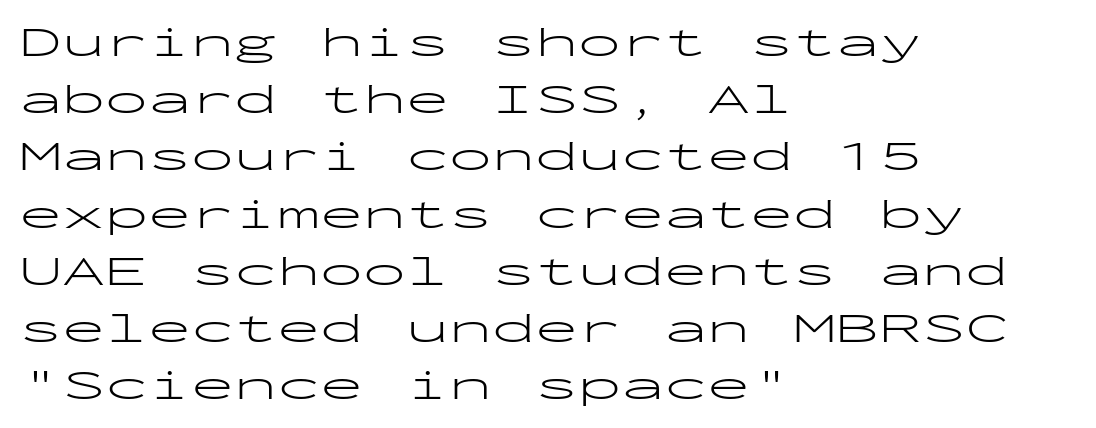
Monospaced: the letters line up in strict vertical columns. Stroke terminals: plain, sans-serif. The vertical gap from one line to the next is medium. Line starts are locked; line ends wander. Stroke mass is kept to a normal reading level or below.
